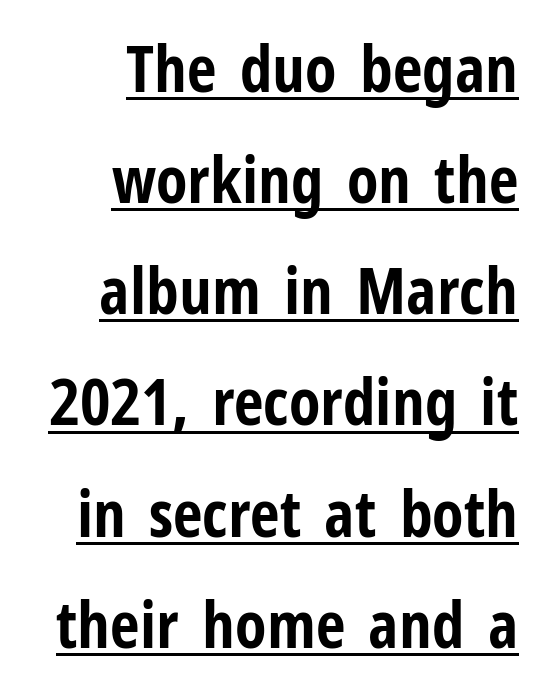
{"serif": "no", "italic": "no", "bold": "yes", "weight": "bold", "width": "condensed", "stroke_contrast": "low", "x_height": "medium", "monospaced": "no", "underline": "yes", "align": "right", "line_spacing_ratio": 1.71, "letter_spacing": "normal", "letter_spacing_em": 0.0, "glyph_px": 65}
